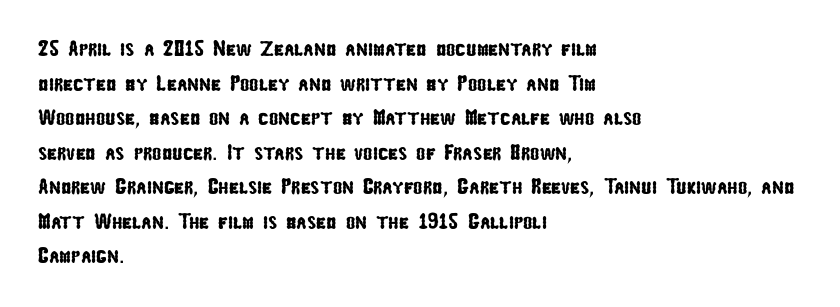
Q: Is the text underlined? A: No.
Q: How is the paragraph aligned? A: Left-aligned.
Q: Is the spacing between letters normal or unusually wide? A: Normal.
Q: Is the spacing between lines tight, normal or loose? A: Normal.
